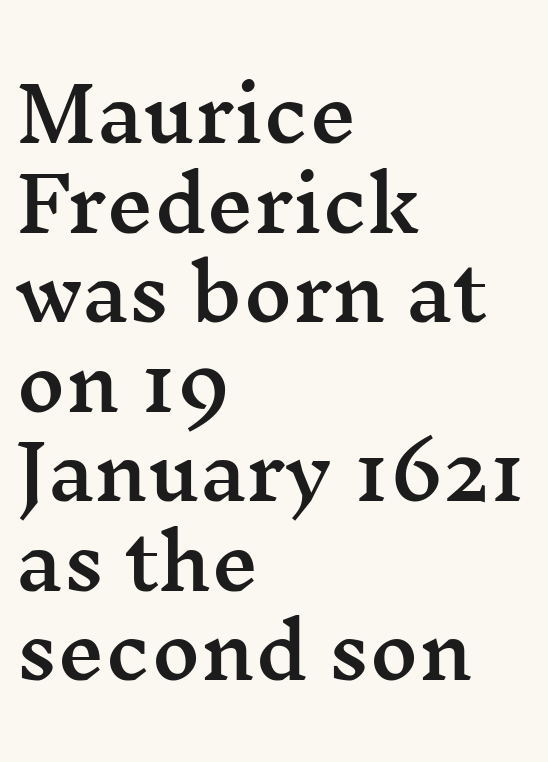
Q: Is the text italic (slanted)? A: No, it is upright.
Q: Is the typeface a serif or a sans-serif typeface? A: Serif.
Q: Is the text underlined? A: No.
Q: How is the paragraph aligned? A: Left-aligned.
Q: Is the spacing between letters normal or unusually wide? A: Normal.
Q: Width (condensed, normal, or wide)? A: Wide.
Q: Stroke contrast? A: Medium.
Q: x-height? A: Medium.
Q: Monospaced? A: No.
